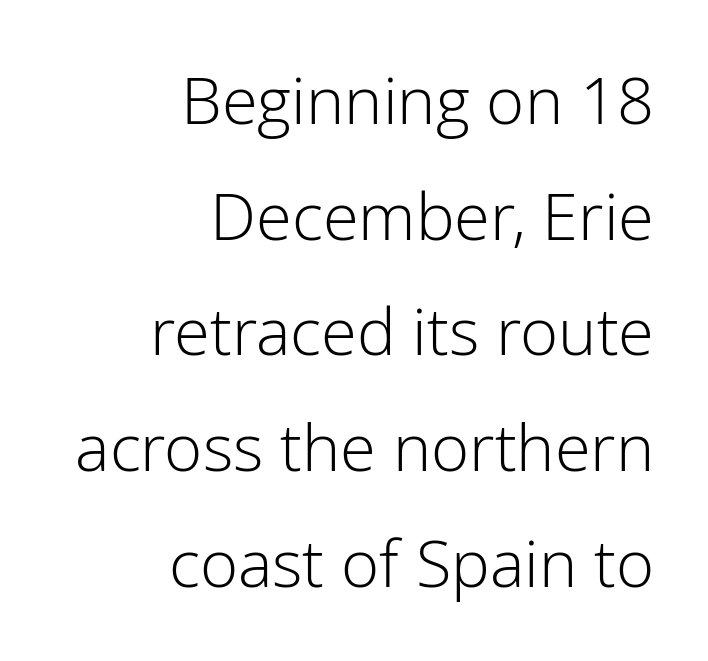
The image shows 65 px light sans-serif type, upright; set right-aligned, line spacing 1.78x, normal letter spacing, not underlined; low stroke contrast and a medium x-height.
